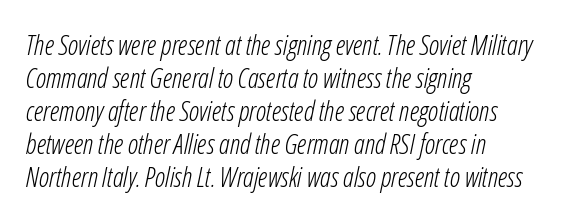
{"italic": "yes", "lean": "right", "slant_degrees": 12, "bold": "no", "underline": "no", "align": "left", "line_spacing_ratio": 1.22, "letter_spacing": "normal", "letter_spacing_em": 0.0, "glyph_px": 27}
